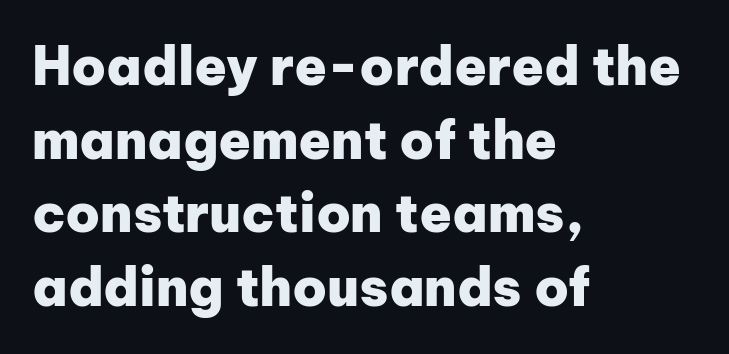
Q: Is the text bold? A: Yes.
Q: Is the text italic (slanted)? A: No, it is upright.
Q: Is the typeface a serif or a sans-serif typeface? A: Sans-serif.
Q: Is the text underlined? A: No.
Q: How is the paragraph aligned? A: Left-aligned.
Q: Is the spacing between letters normal or unusually wide? A: Normal.
Q: Is the spacing between lines tight, normal or loose? A: Normal.
Q: Width (condensed, normal, or wide)? A: Normal.
Q: Stroke contrast? A: Low.
Q: x-height? A: Medium.
Q: Monospaced? A: No.
